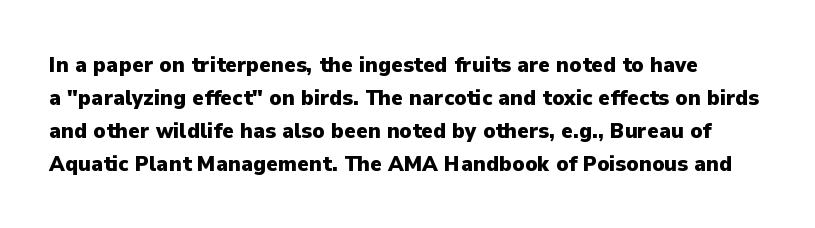
{"italic": "no", "bold": "yes", "underline": "no", "line_spacing": "normal", "line_spacing_ratio": 1.5, "letter_spacing": "normal", "letter_spacing_em": 0.0, "glyph_px": 22}
